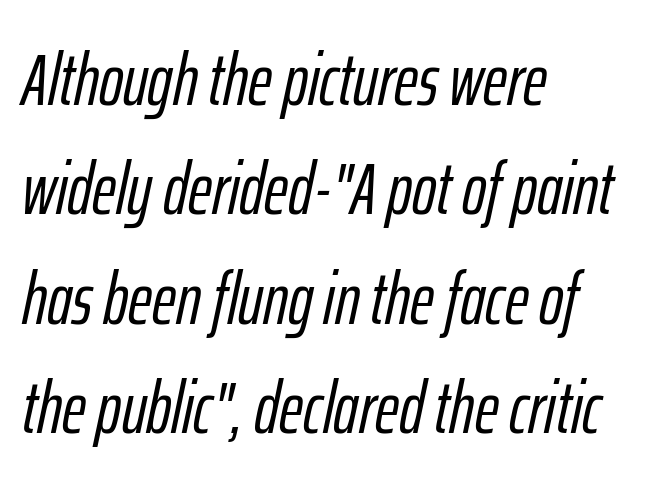
Lines of text with bare space underneath. The tracking reads as untouched default to a designer's eye. A typesetter would call this leading conventional body-copy spacing. The font's italic variant was chosen for this text.
